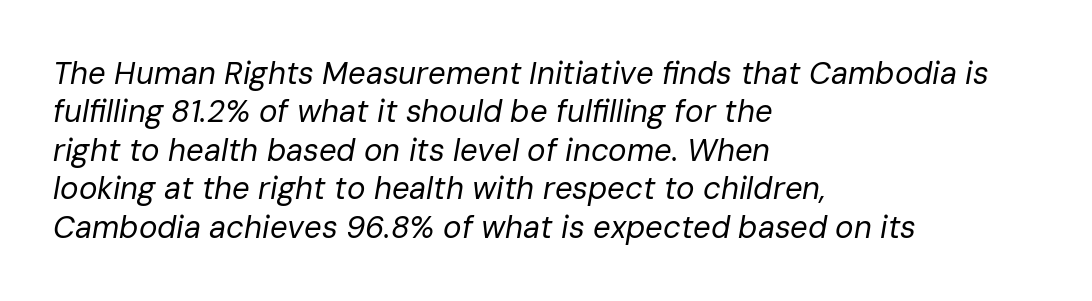
Q: Is the text bold? A: No.
Q: Is the text italic (slanted)? A: Yes, it leans right by about 10 degrees.
Q: Is the text underlined? A: No.
Q: How is the paragraph aligned? A: Left-aligned.
Q: Is the spacing between letters normal or unusually wide? A: Normal.
Q: Width (condensed, normal, or wide)? A: Normal.
Q: Stroke contrast? A: Low.
Q: x-height? A: Medium.
Q: Monospaced? A: No.
